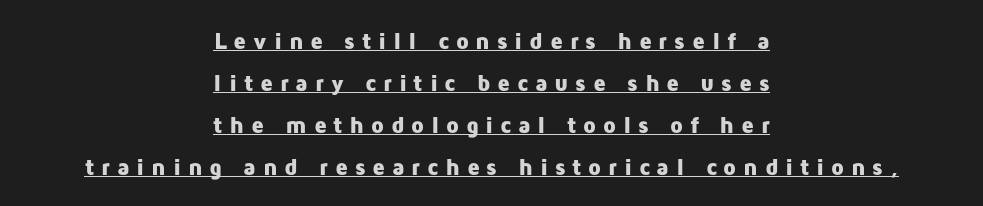
Is there any slant? The stems are plumb. Does the copy run flush right? No — it is centered line by line. On the weight axis this lands at bold, roughly 700. Inter-character spacing is expanded well beyond the font's built-in metrics. This rendering features underlined lettering.
